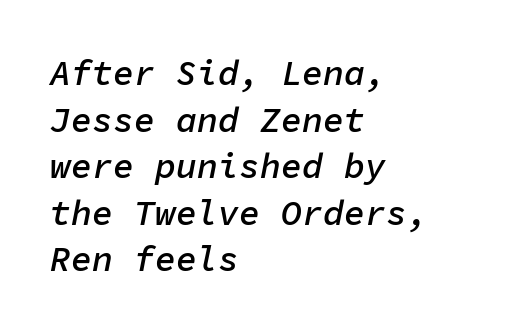
The image shows 35 px semibold type, italic (leaning right), monospaced; set left-aligned, normal line spacing (1.33x), normal letter spacing, not underlined; low stroke contrast and a medium x-height.
